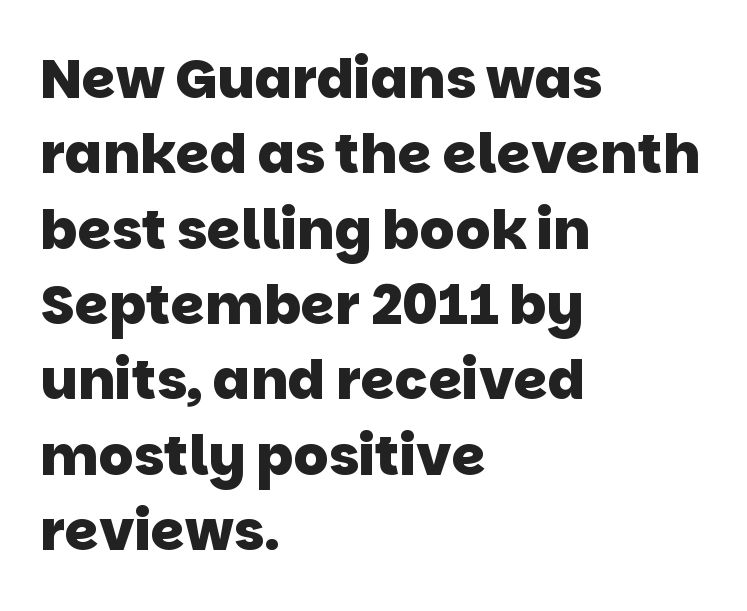
The image shows 55 px heavy sans-serif type; set left-aligned, normal line spacing (1.37x), normal letter spacing, not underlined; low stroke contrast and a large x-height.
